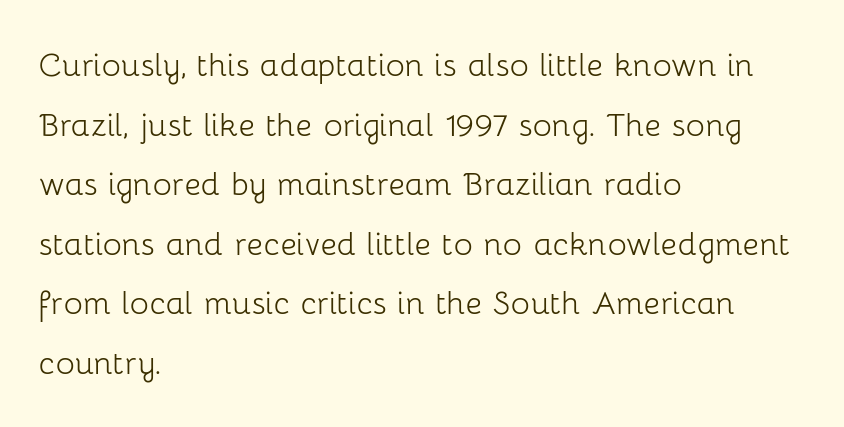
Character widths vary here, with narrow letters taking less room than wide ones. The weight tops out at a normal text grade. The type sits square on the baseline with zero lean. Each word holds together tightly as a unit, with standard inter-letter gaps.
